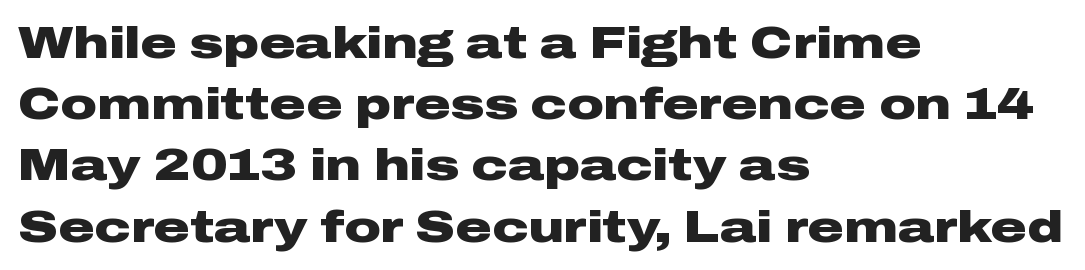
Ordinary non-slanted type is in use. Font category for this specimen: sans-serif. Is the type bold? Yes — the strokes are clearly thick and heavy. These lines are rendered in a variable-pitch font. Leftover space on each line is placed entirely after the last word. The rows are spaced the way most documents space them.
